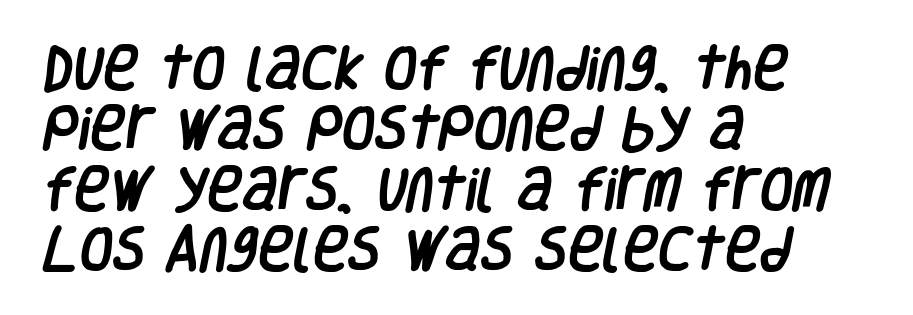
The image shows 48 px condensed sans-serif type; set left-aligned, normal line spacing (1.26x), normal letter spacing, not underlined; low stroke contrast and a large x-height.
